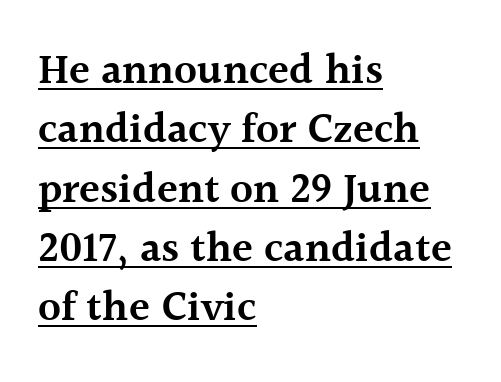
{"serif": "yes", "italic": "no", "bold": "semi", "weight": "semibold", "width": "normal", "x_height": "medium", "monospaced": "no", "underline": "yes", "align": "left", "line_spacing": "normal", "line_spacing_ratio": 1.38, "letter_spacing": "normal", "letter_spacing_em": 0.0, "glyph_px": 43}
